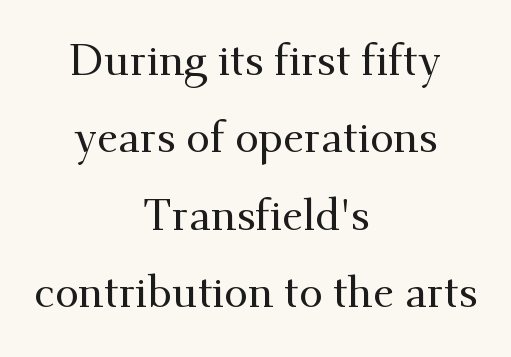
Q: Is the text italic (slanted)? A: No, it is upright.
Q: Is the typeface a serif or a sans-serif typeface? A: Serif.
Q: Is the text underlined? A: No.
Q: How is the paragraph aligned? A: Centered.
Q: Is the spacing between letters normal or unusually wide? A: Normal.
Q: Width (condensed, normal, or wide)? A: Normal.
Q: Stroke contrast? A: Medium.
Q: x-height? A: Small.
Q: Monospaced? A: No.
